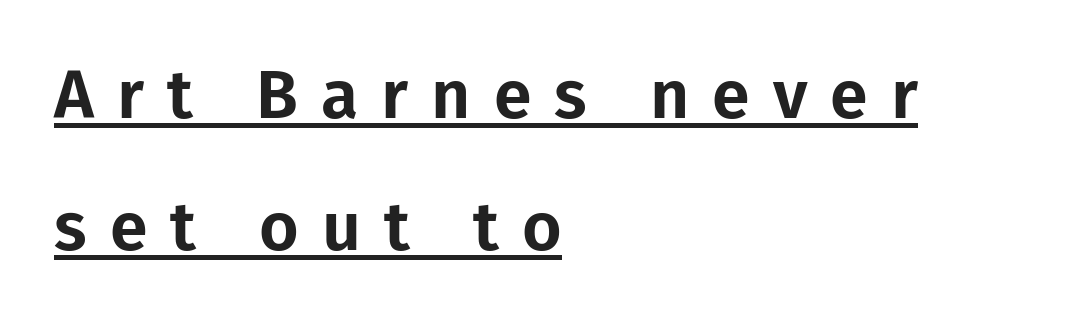
The image shows 68 px sans-serif type, upright; set left-aligned, loose line spacing (1.94x), unusually wide letter spacing (+0.34 em), underlined; low stroke contrast and a medium x-height.
